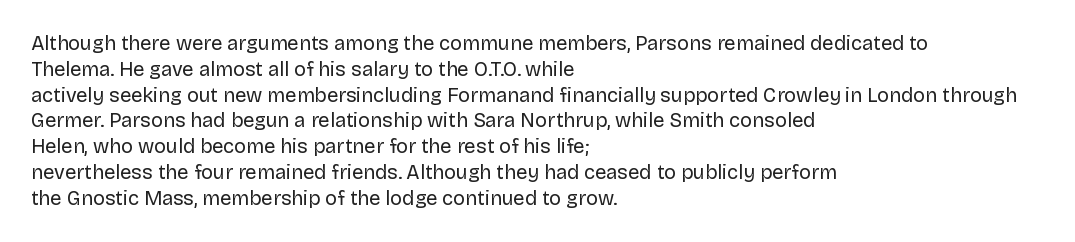
Interline gaps are of average width in this sample. Style check: upright. Tracking here is standard; glyphs follow each other at the usual distance. Stroke mass is kept to a normal reading level or below. Beneath every word, the page is bare. Leftover space on each line is placed entirely after the last word.
